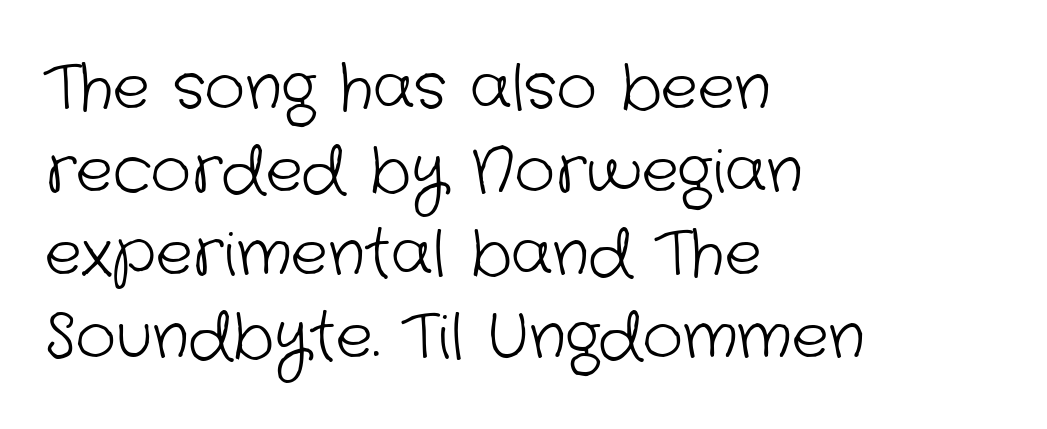
{"serif": "no", "bold": "no", "weight": "light", "width": "normal", "stroke_contrast": "low", "x_height": "medium", "monospaced": "no", "underline": "no", "align": "left", "line_spacing": "normal", "line_spacing_ratio": 1.34, "letter_spacing": "normal", "letter_spacing_em": 0.0, "glyph_px": 62}
